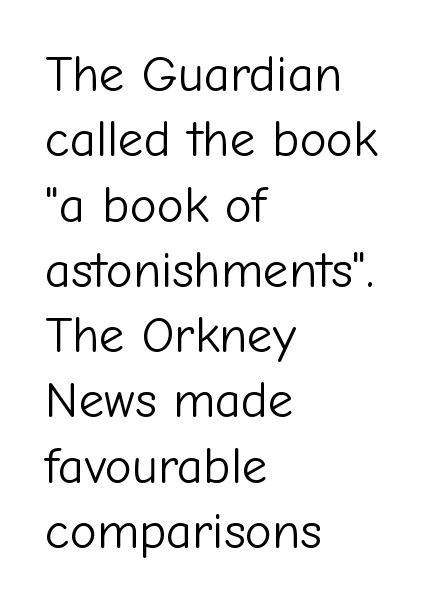
Q: Is the text bold? A: No.
Q: Is the text italic (slanted)? A: No, it is upright.
Q: Is the typeface a serif or a sans-serif typeface? A: Sans-serif.
Q: Is the text underlined? A: No.
Q: How is the paragraph aligned? A: Left-aligned.
Q: Is the spacing between letters normal or unusually wide? A: Normal.
Q: Is the spacing between lines tight, normal or loose? A: Normal.
Q: Width (condensed, normal, or wide)? A: Normal.
Q: Stroke contrast? A: Low.
Q: x-height? A: Medium.
Q: Monospaced? A: No.
